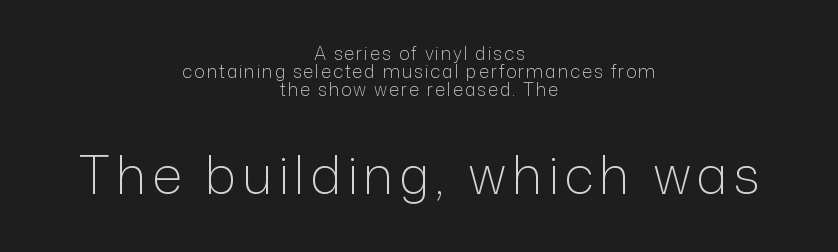
The image shows 53 px light sans-serif type, upright; set centered, tight line spacing (1.0x), not underlined; the second (bottom) block is 2.94x larger; low stroke contrast and a medium x-height.
